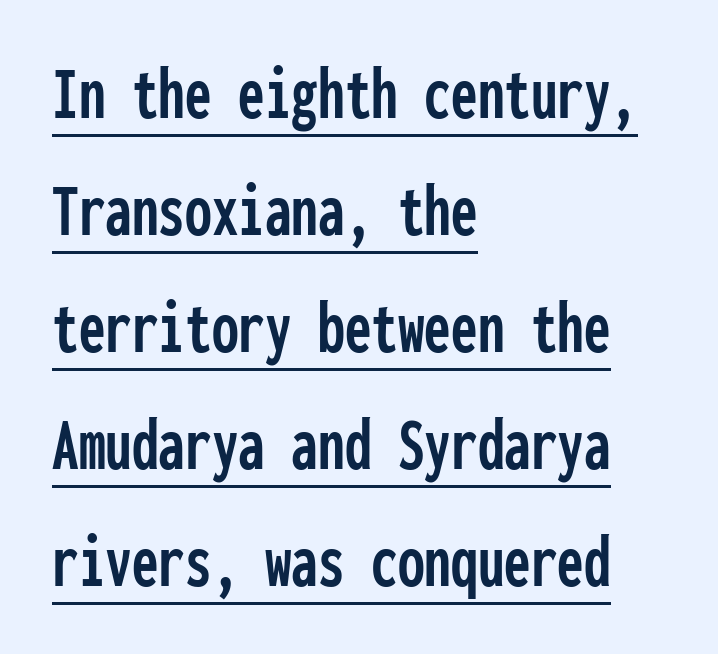
The image shows 76 px condensed sans-serif type, upright, monospaced; set left-aligned, normal line spacing (1.54x), normal letter spacing, underlined; low stroke contrast and a medium x-height.
